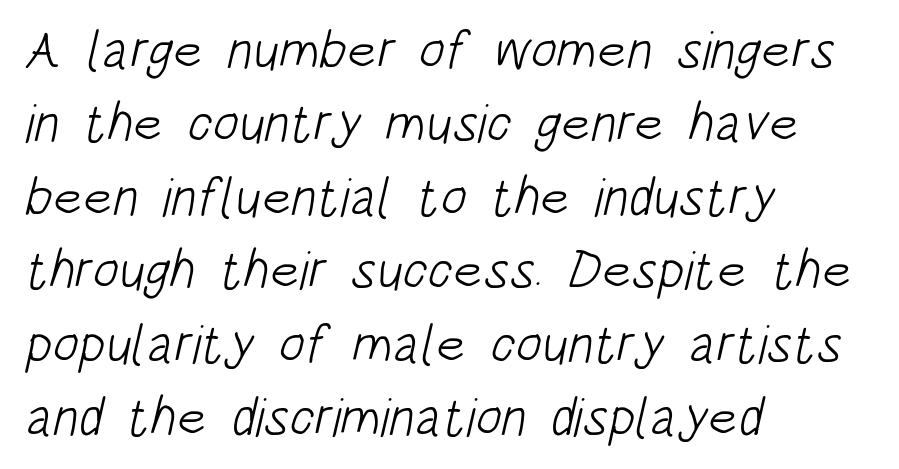
Q: Is the text bold? A: No.
Q: Is the typeface a serif or a sans-serif typeface? A: Sans-serif.
Q: Is the text underlined? A: No.
Q: How is the paragraph aligned? A: Left-aligned.
Q: Is the spacing between letters normal or unusually wide? A: Normal.
Q: Is the spacing between lines tight, normal or loose? A: Normal.
Q: Width (condensed, normal, or wide)? A: Condensed.
Q: Stroke contrast? A: Low.
Q: x-height? A: Large.
Q: Monospaced? A: No.
